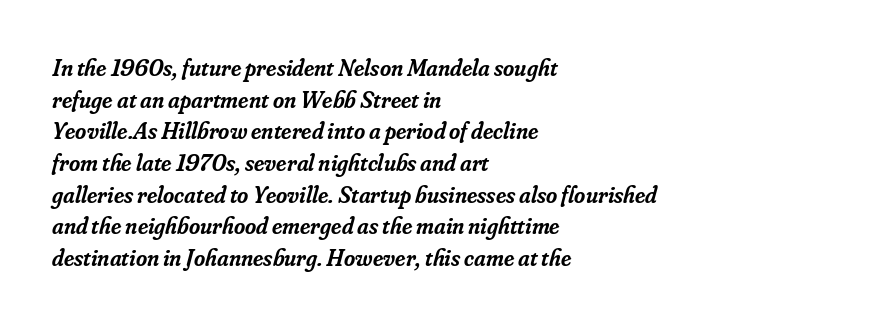
Bold? Not quite — semibold, heavier than regular but stopping short. Where is the straight margin? On the left. Honestly, there is no underline to notice here at all. Tall strokes in this sample are angled rather than plumb.
